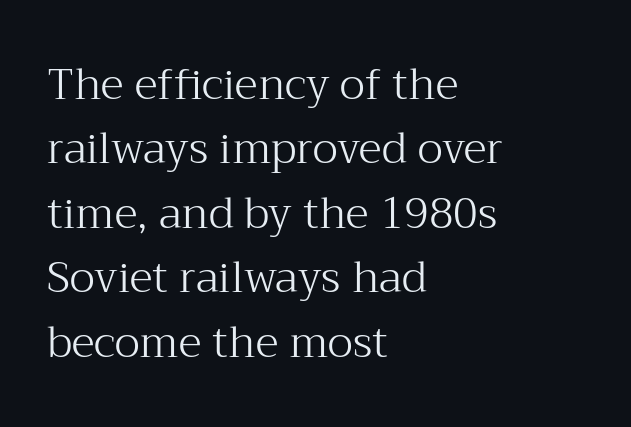
{"serif": "yes", "italic": "no", "bold": "no", "weight": "light", "width": "normal", "stroke_contrast": "medium", "x_height": "medium", "monospaced": "no", "underline": "no", "align": "left", "line_spacing": "normal", "line_spacing_ratio": 1.5, "letter_spacing": "normal", "letter_spacing_em": 0.0, "glyph_px": 43}
